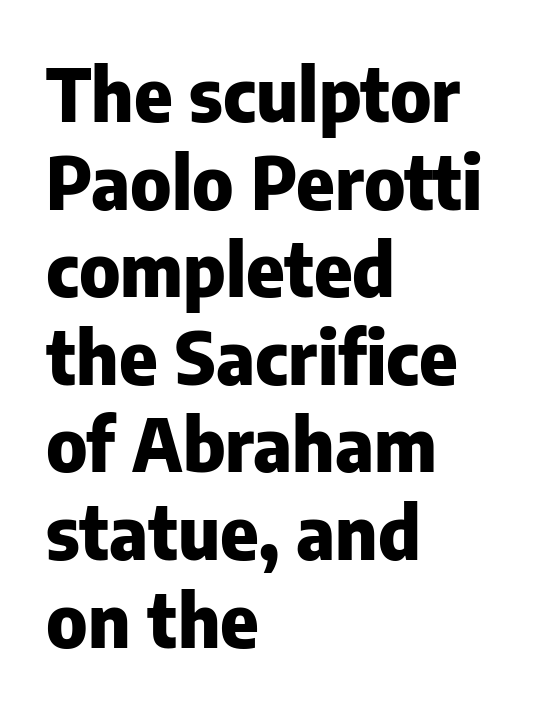
{"serif": "no", "italic": "no", "bold": "yes", "weight": "heavy", "width": "normal", "stroke_contrast": "low", "x_height": "medium", "monospaced": "no", "underline": "no", "align": "left", "line_spacing_ratio": 1.2, "letter_spacing": "normal", "letter_spacing_em": 0.0, "glyph_px": 73}
